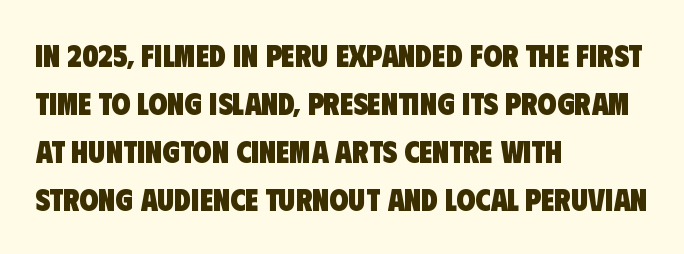
Horizontally, the lines are justified to the leading edge only. Nothing unusual about the tracking: characters are spaced as the font intends. These lines are composed in type without serifs. The specimen omits any rule beneath the text block's lines.
